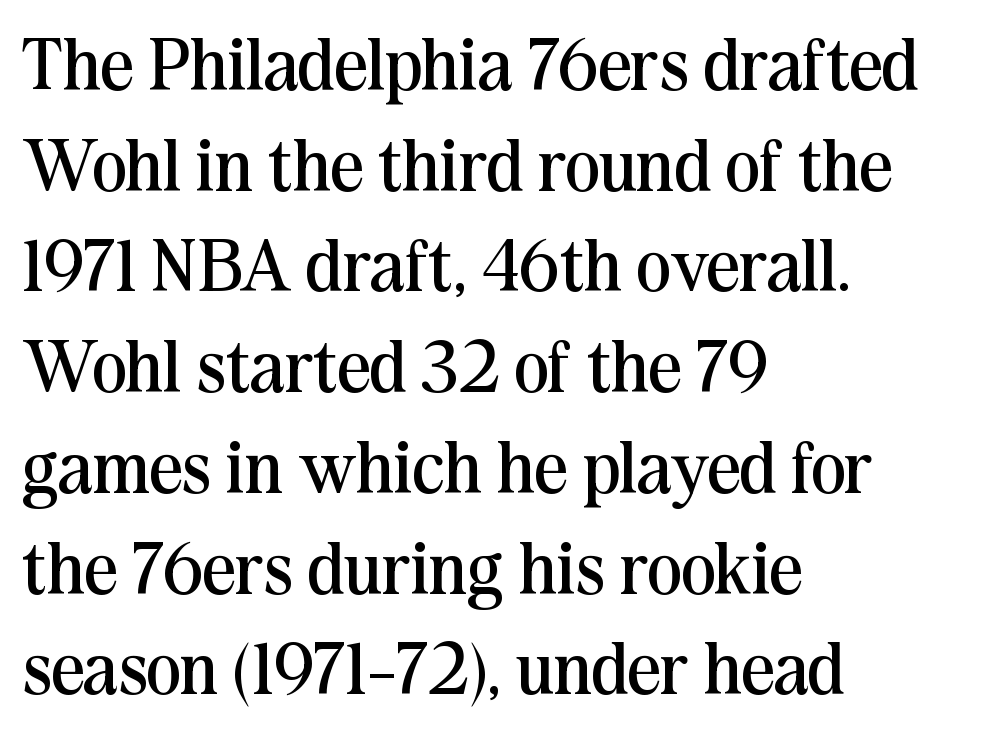
{"serif": "yes", "italic": "no", "bold": "no", "weight": "regular", "width": "normal", "stroke_contrast": "medium", "x_height": "medium", "monospaced": "no", "underline": "no", "align": "left", "line_spacing": "normal", "line_spacing_ratio": 1.38, "letter_spacing": "normal", "letter_spacing_em": 0.0, "glyph_px": 73}
